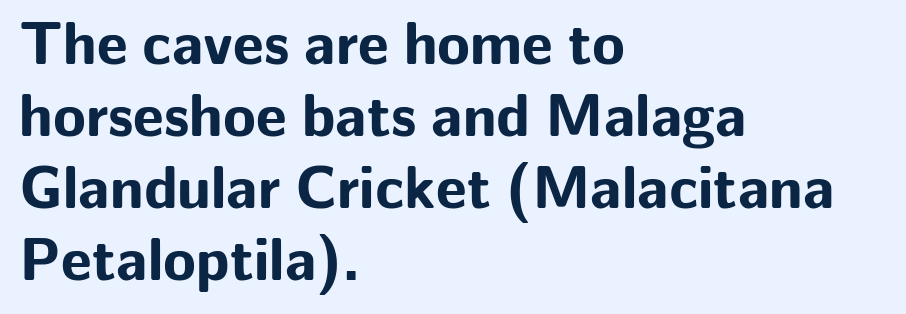
Think of a printed novel: that variable character pitch is what you see here. The lines are quadded left. Examine the stroke ends and you'll find no serifs. The words here are not underlined. These words are printed bold, with thick strokes throughout. Students, note that the glyphs here touch the page at normal intervals.
